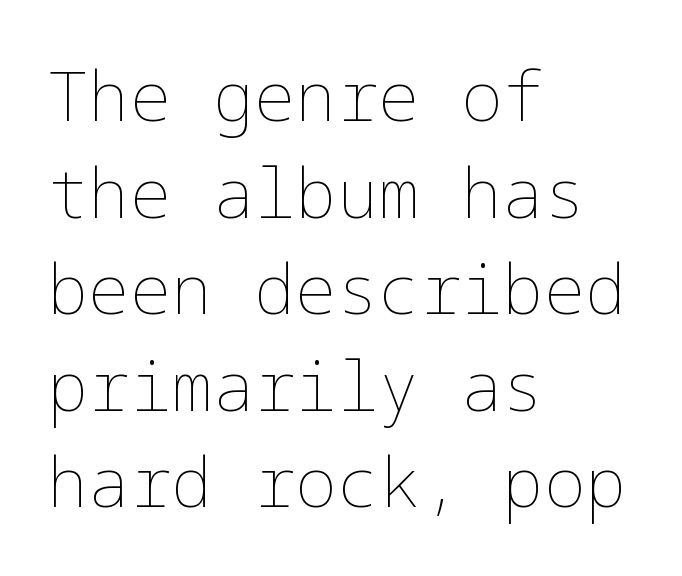
{"italic": "no", "bold": "no", "weight": "thin", "width": "normal", "stroke_contrast": "low", "x_height": "medium", "underline": "no", "align": "left", "line_spacing": "normal", "line_spacing_ratio": 1.4, "letter_spacing": "normal", "letter_spacing_em": 0.0, "glyph_px": 69}
